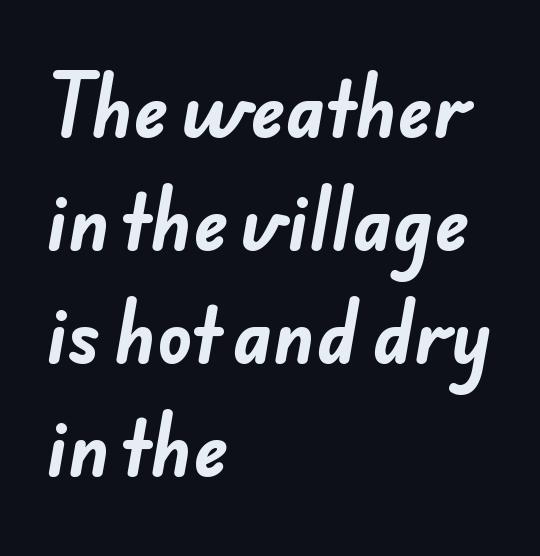
You'd pick this weight for a headline — it's a proper bold. Lines of text with bare space underneath. Does the type have serifs? No, each stem ends abruptly. This sample has the flowing, uneven cadence of proportional lettering.
